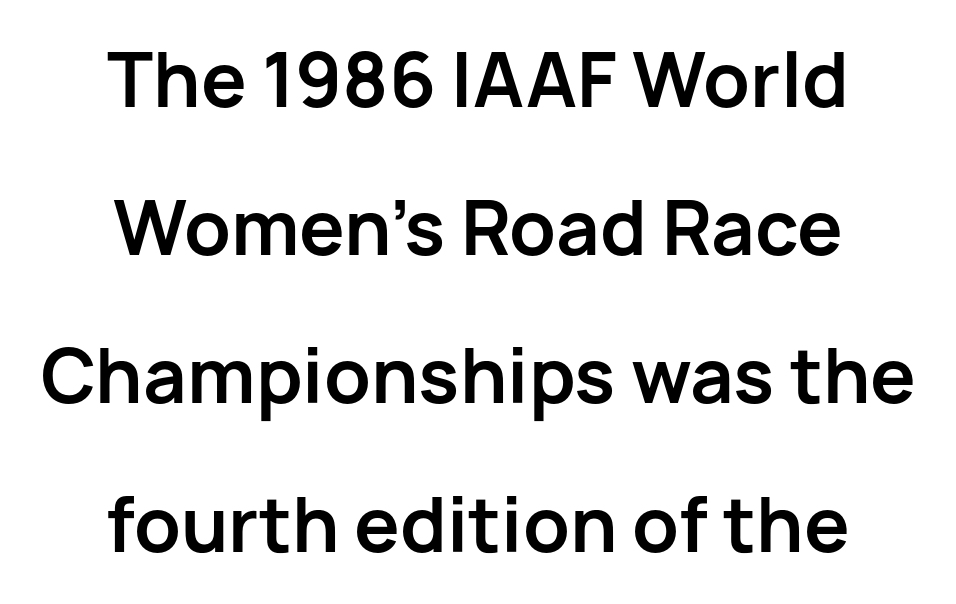
Q: Is the text bold? A: Yes.
Q: Is the text italic (slanted)? A: No, it is upright.
Q: Is the typeface a serif or a sans-serif typeface? A: Sans-serif.
Q: Is the text underlined? A: No.
Q: How is the paragraph aligned? A: Centered.
Q: Is the spacing between letters normal or unusually wide? A: Normal.
Q: Is the spacing between lines tight, normal or loose? A: Loose.
Q: Width (condensed, normal, or wide)? A: Normal.
Q: Stroke contrast? A: Low.
Q: x-height? A: Medium.
Q: Monospaced? A: No.
